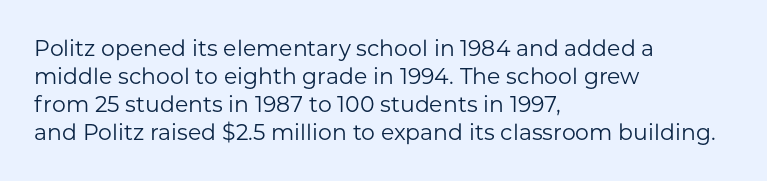
{"italic": "no", "bold": "no", "underline": "no", "align": "left", "line_spacing": "normal", "line_spacing_ratio": 1.28, "letter_spacing": "normal", "letter_spacing_em": 0.0, "glyph_px": 22}
